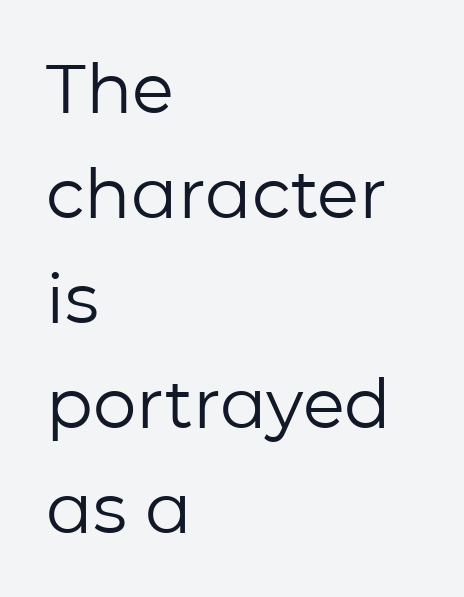
Q: Is the text bold? A: No.
Q: Is the text italic (slanted)? A: No, it is upright.
Q: Is the typeface a serif or a sans-serif typeface? A: Sans-serif.
Q: Is the text underlined? A: No.
Q: How is the paragraph aligned? A: Left-aligned.
Q: Is the spacing between letters normal or unusually wide? A: Normal.
Q: Is the spacing between lines tight, normal or loose? A: Normal.
Q: Width (condensed, normal, or wide)? A: Normal.
Q: Stroke contrast? A: Low.
Q: x-height? A: Medium.
Q: Monospaced? A: No.
